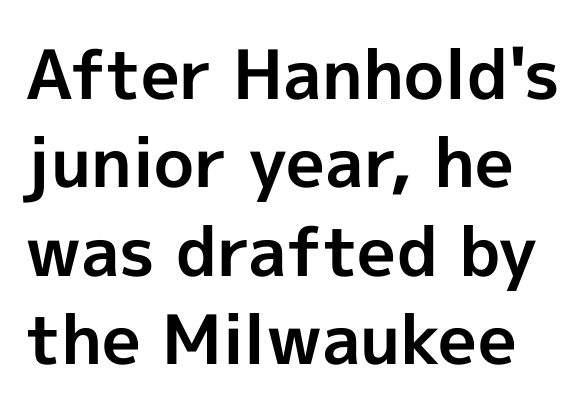
One glance says typical: line gaps are just what's usual. The letterforms sit shoulder to shoulder at normal distance. Here the designer chose a conventional face with non-uniform glyph widths. The typeface chosen for these lines omits serifs. Italic: no, the glyphs are upright roman.
